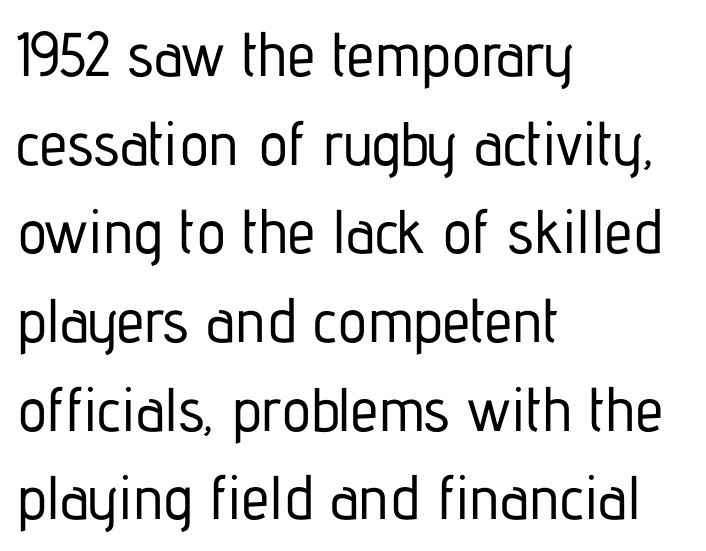
Q: Is the text italic (slanted)? A: No, it is upright.
Q: Is the typeface a serif or a sans-serif typeface? A: Sans-serif.
Q: Is the text underlined? A: No.
Q: How is the paragraph aligned? A: Left-aligned.
Q: Is the spacing between letters normal or unusually wide? A: Normal.
Q: Is the spacing between lines tight, normal or loose? A: Normal.
Q: Width (condensed, normal, or wide)? A: Condensed.
Q: Stroke contrast? A: Low.
Q: x-height? A: Medium.
Q: Monospaced? A: No.
